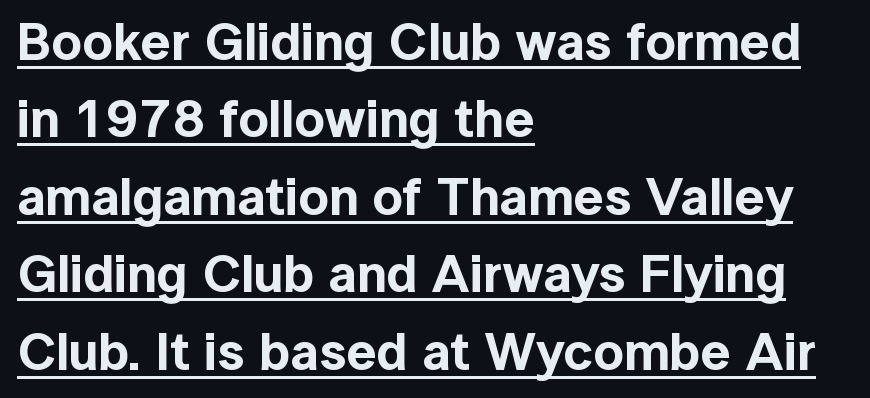
The image shows 53 px sans-serif type, upright; set left-aligned, normal line spacing (1.46x), normal letter spacing, underlined; a medium x-height.
